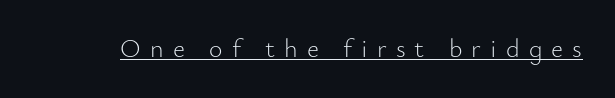
Underlined type. Tall strokes in this sample are plumb rather than angled. Ink coverage per letter is moderate at most. This rendering widens character spacing well past its baseline value.
